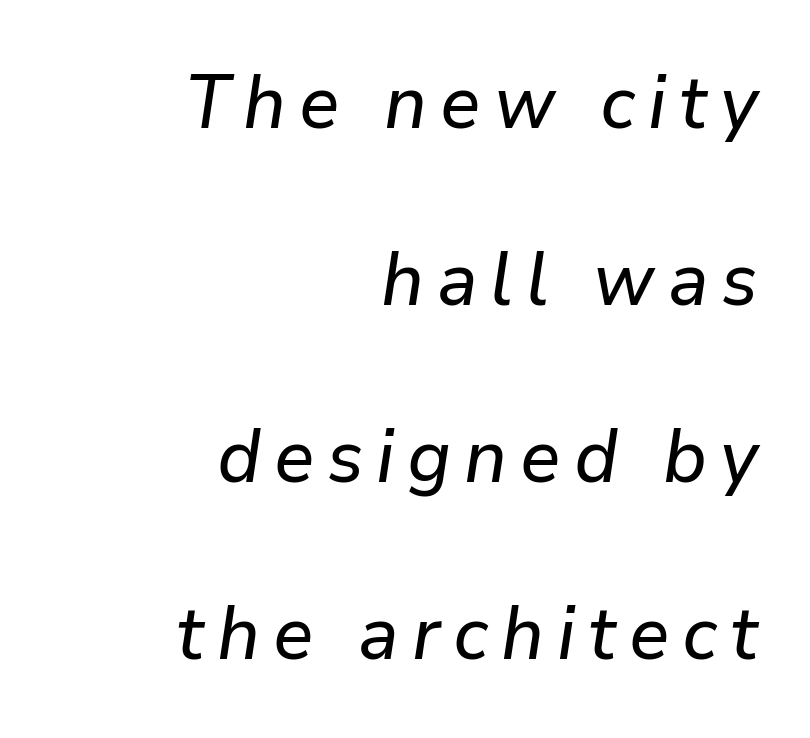
{"italic": "yes", "lean": "right", "slant_degrees": 9, "width": "normal", "stroke_contrast": "low", "x_height": "medium", "monospaced": "no", "underline": "no", "align": "right", "line_spacing": "loose", "line_spacing_ratio": 2.36, "glyph_px": 75}
